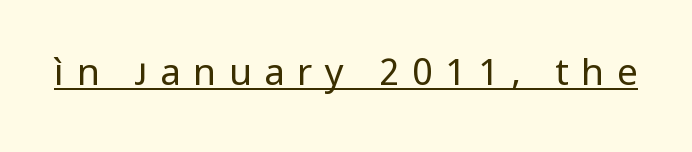
{"serif": "no", "italic": "no", "bold": "no", "weight": "regular", "width": "normal", "stroke_contrast": "low", "x_height": "medium", "monospaced": "no", "underline": "yes", "letter_spacing": "wide", "letter_spacing_em": 0.34, "glyph_px": 37}
